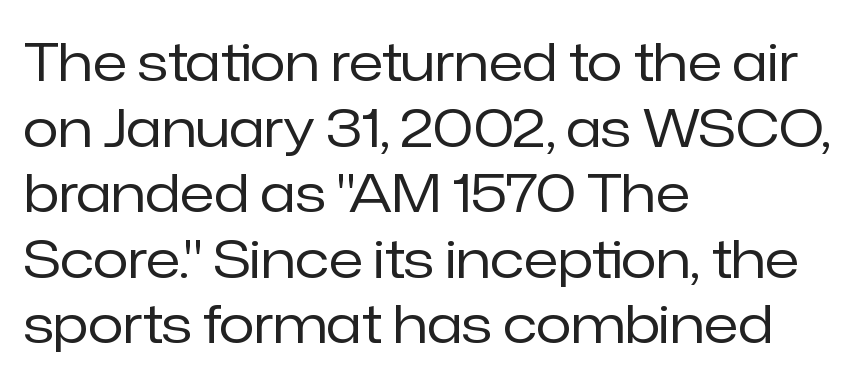
Q: Is the text bold? A: No.
Q: Is the text italic (slanted)? A: No, it is upright.
Q: Is the typeface a serif or a sans-serif typeface? A: Sans-serif.
Q: Is the text underlined? A: No.
Q: How is the paragraph aligned? A: Left-aligned.
Q: Is the spacing between letters normal or unusually wide? A: Normal.
Q: Is the spacing between lines tight, normal or loose? A: Normal.
Q: Width (condensed, normal, or wide)? A: Normal.
Q: Stroke contrast? A: Low.
Q: x-height? A: Medium.
Q: Monospaced? A: No.
